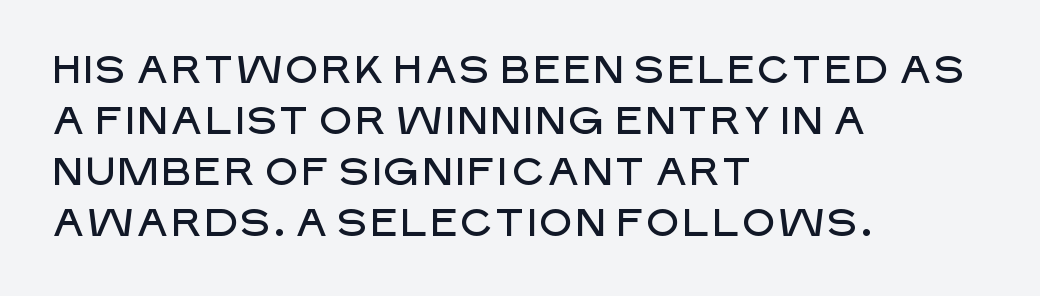
The image shows 39 px sans-serif type, upright; set left-aligned, normal line spacing (1.31x), normal letter spacing, not underlined; low stroke contrast and a large x-height.
